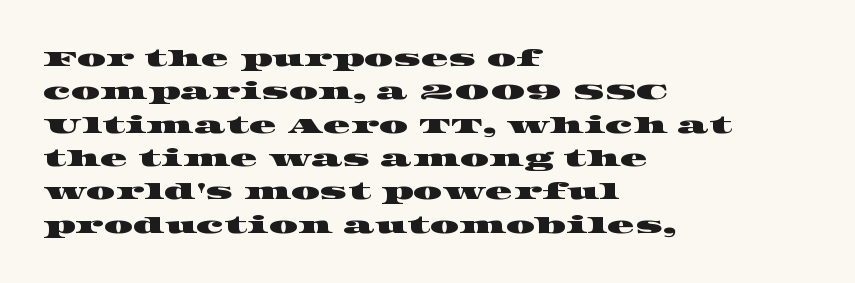
{"underline": "no", "align": "left", "line_spacing": "normal", "line_spacing_ratio": 1.45, "letter_spacing": "normal", "letter_spacing_em": 0.0, "glyph_px": 23}
